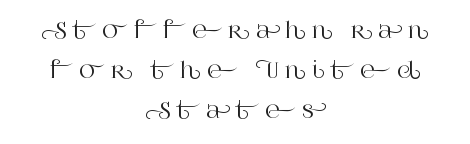
The area under the type is left untouched. Short and long lines alike share a common midpoint. Is there any slant? The stems are plumb. Is the letter spacing exaggerated? Yes — the characters are pushed far apart.
